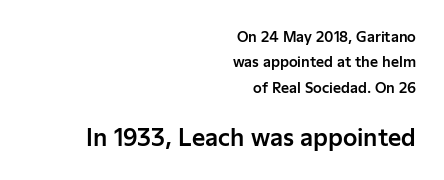
Q: Is the text italic (slanted)? A: No, it is upright.
Q: Is the text underlined? A: No.
Q: How is the paragraph aligned? A: Right-aligned.
Q: Is the spacing between letters normal or unusually wide? A: Normal.
Q: Which block of text is set in a larger size, the first (top) or the second (bottom)? A: The second (bottom) one.
